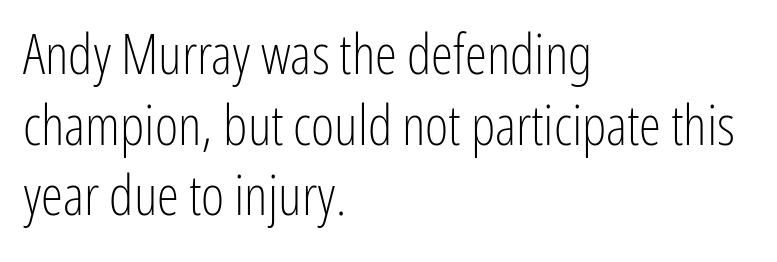
{"serif": "no", "italic": "no", "bold": "no", "weight": "light", "width": "condensed", "stroke_contrast": "low", "x_height": "medium", "monospaced": "no", "underline": "no", "align": "left", "line_spacing": "normal", "line_spacing_ratio": 1.26, "letter_spacing": "normal", "letter_spacing_em": 0.0, "glyph_px": 56}
